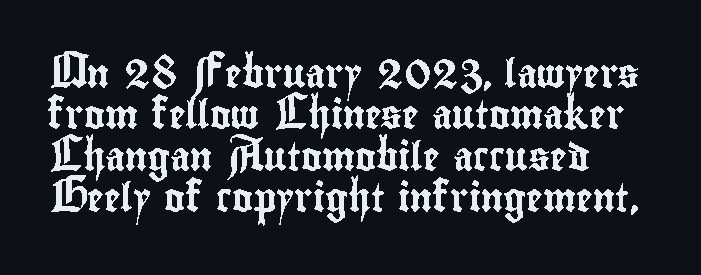
Rendered with straight, roman letterforms. Do the characters align in a grid? No, the font is proportional. The line texture is even and compact thanks to regular tracking. The typesetter chose a ragged-right arrangement here.
